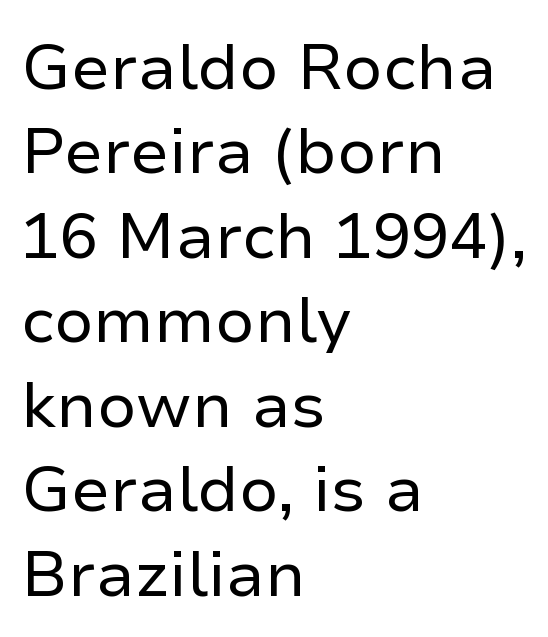
It's the straight-up-and-down kind of type. Summary of vertical rhythm: regular, with standard interline spacing. The lines in this sample share a left origin and differ only in where they stop. Letter spacing: default. Note the varied advance widths — an 'i' is clearly narrower than an 'm'. Unmarked baselines from the first word to the last.
